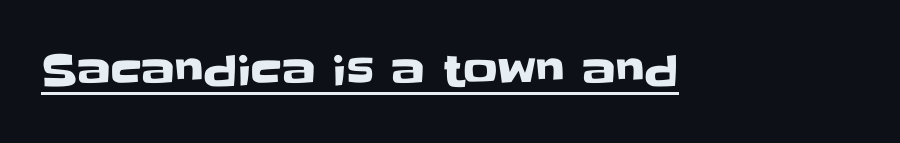
This rendering employs a face without finishing strokes, i.e., a sans-serif. Tracking value appears to be zero — textbook default spacing. Character widths vary here, with narrow letters taking less room than wide ones. The axis of the letterforms is exactly vertical. Glance below the letters and you will spot a drawn line.
